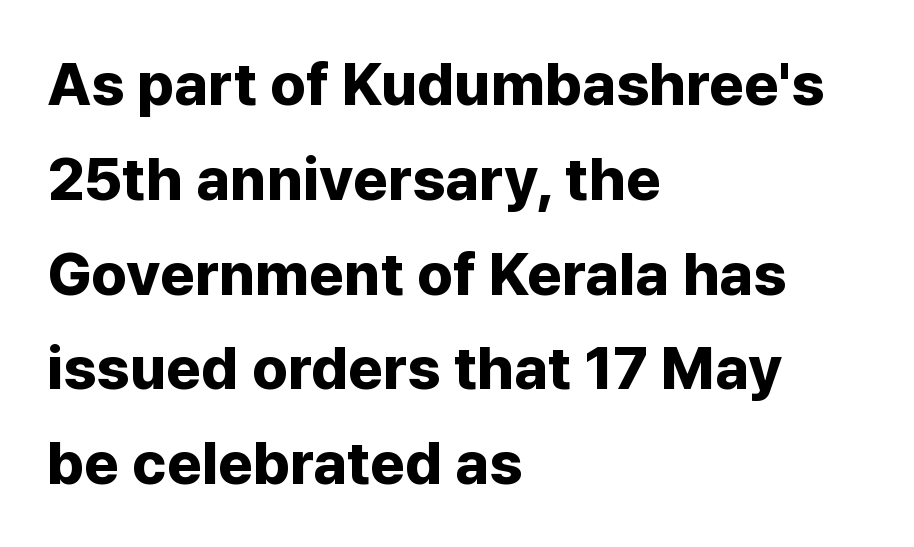
The image shows 60 px bold sans-serif type, upright; set left-aligned, normal line spacing (1.58x), normal letter spacing, not underlined; low stroke contrast and a medium x-height.
